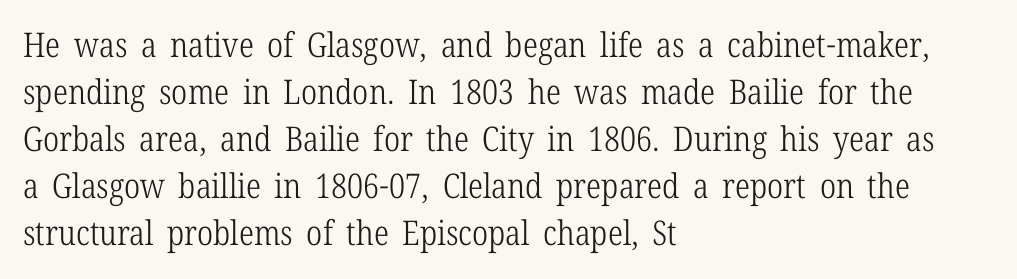
The image shows 34 px light, condensed serif type, upright; set left-aligned, normal line spacing (1.38x), normal letter spacing, not underlined; low stroke contrast and a medium x-height.
